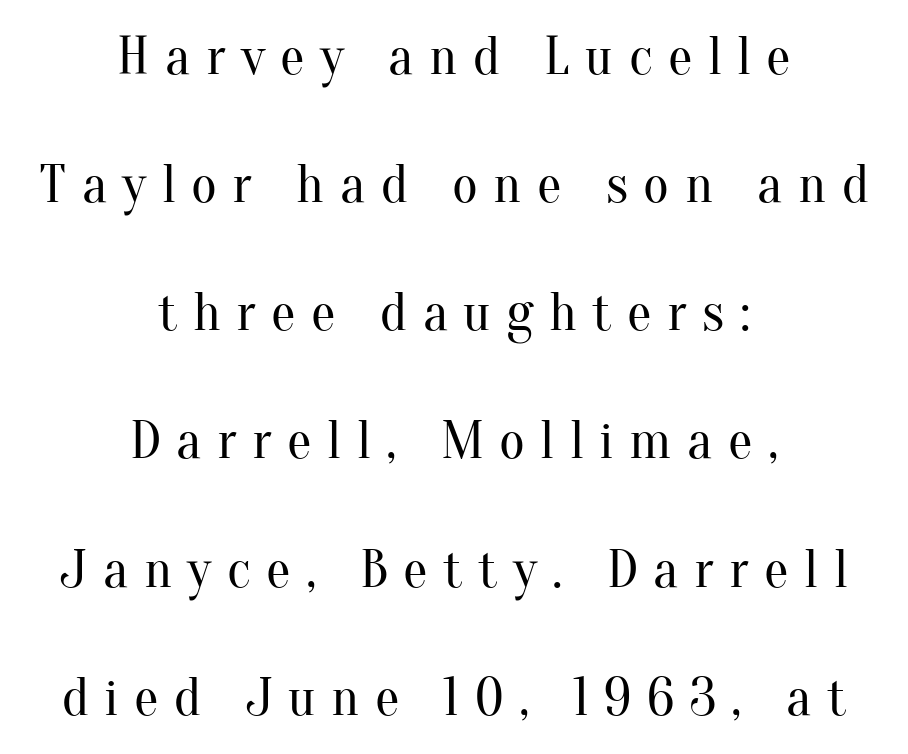
If you folded the block vertically in half, each line would mirror itself in length. Looks like regular typesetting: each glyph gets only the width it needs. Descender tails drop into unmarked territory. The glyphs in this specimen are seriffed.
